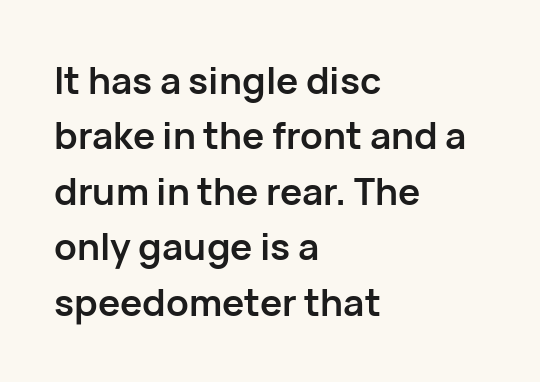
Q: Is the text bold? A: Yes.
Q: Is the text italic (slanted)? A: No, it is upright.
Q: Is the typeface a serif or a sans-serif typeface? A: Sans-serif.
Q: Is the text underlined? A: No.
Q: How is the paragraph aligned? A: Left-aligned.
Q: Is the spacing between letters normal or unusually wide? A: Normal.
Q: Is the spacing between lines tight, normal or loose? A: Normal.
Q: Width (condensed, normal, or wide)? A: Normal.
Q: Stroke contrast? A: Low.
Q: x-height? A: Medium.
Q: Monospaced? A: No.
